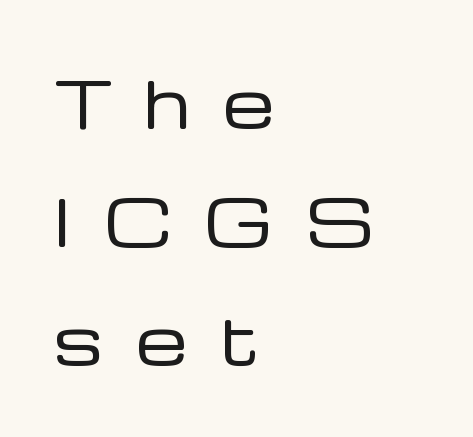
{"serif": "no", "italic": "no", "bold": "no", "weight": "regular", "width": "normal", "stroke_contrast": "low", "x_height": "medium", "monospaced": "no", "underline": "no", "align": "left", "line_spacing_ratio": 1.82, "letter_spacing": "wide", "letter_spacing_em": 0.5, "glyph_px": 65}
